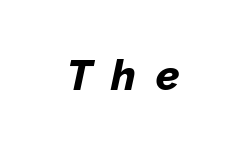
Q: Is the text bold? A: Yes.
Q: Is the text italic (slanted)? A: Yes, it leans right by about 12 degrees.
Q: Is the text underlined? A: No.
Q: Is the spacing between letters normal or unusually wide? A: Unusually wide.
Q: Width (condensed, normal, or wide)? A: Normal.
Q: Stroke contrast? A: Low.
Q: x-height? A: Medium.
Q: Monospaced? A: No.
